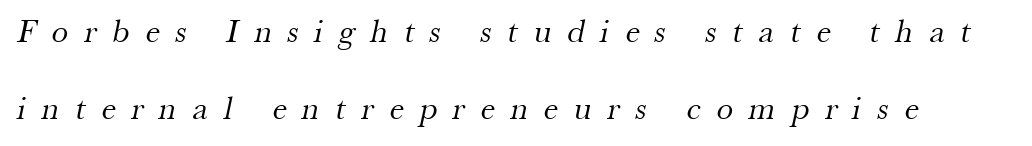
{"serif": "yes", "bold": "no", "weight": "regular", "width": "normal", "stroke_contrast": "medium", "x_height": "small", "monospaced": "no", "underline": "no", "line_spacing": "loose", "line_spacing_ratio": 2.32, "letter_spacing": "wide", "letter_spacing_em": 0.49, "glyph_px": 33}
